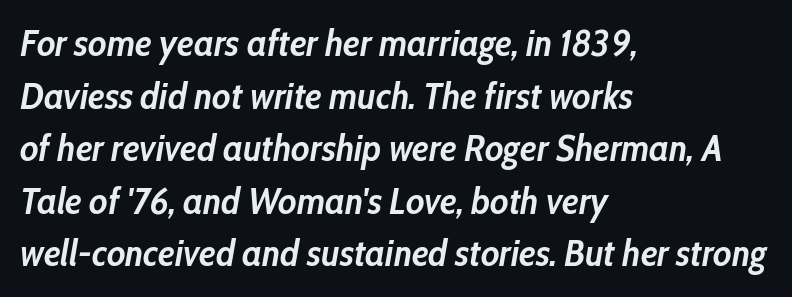
The image shows 37 px semibold, condensed type, italic (leaning right); set left-aligned, normal line spacing (1.42x), normal letter spacing, not underlined; low stroke contrast and a medium x-height.
